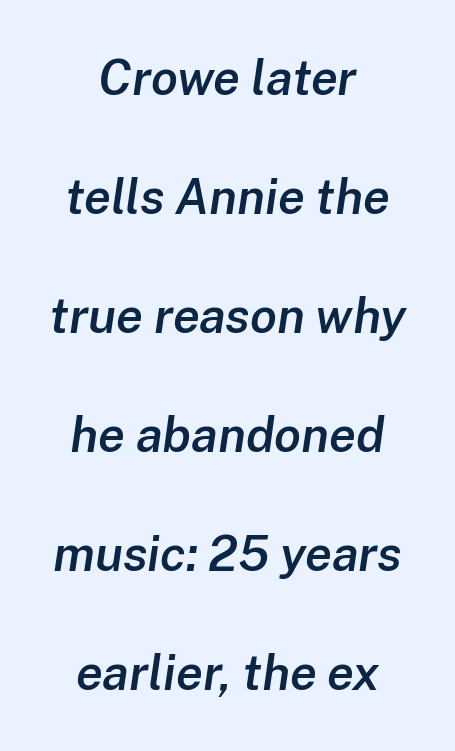
The image shows 49 px semibold type, italic (leaning right); set centered, loose line spacing (2.43x), normal letter spacing, not underlined; low stroke contrast and a medium x-height.
